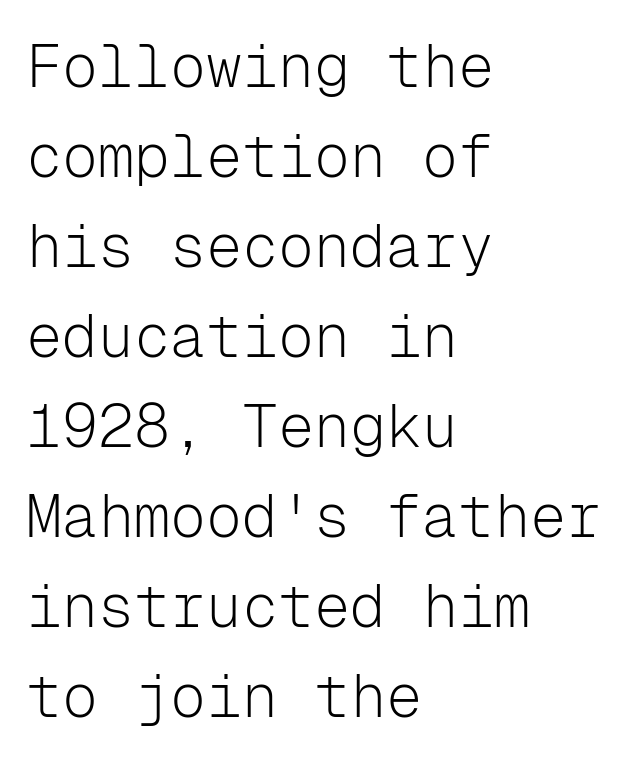
The image shows 60 px light sans-serif type, upright, monospaced; set left-aligned, normal line spacing (1.5x), normal letter spacing, not underlined; low stroke contrast and a medium x-height.
